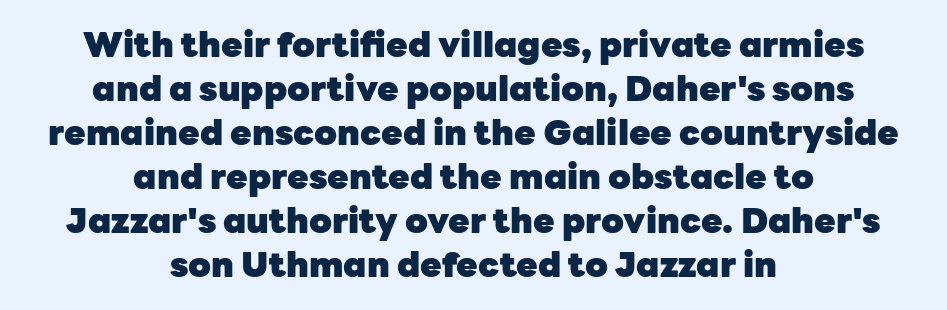
{"serif": "no", "italic": "no", "bold": "yes", "weight": "heavy", "width": "normal", "stroke_contrast": "low", "x_height": "medium", "monospaced": "no", "underline": "no", "align": "center", "line_spacing": "normal", "line_spacing_ratio": 1.26, "letter_spacing": "normal", "letter_spacing_em": 0.0, "glyph_px": 35}
